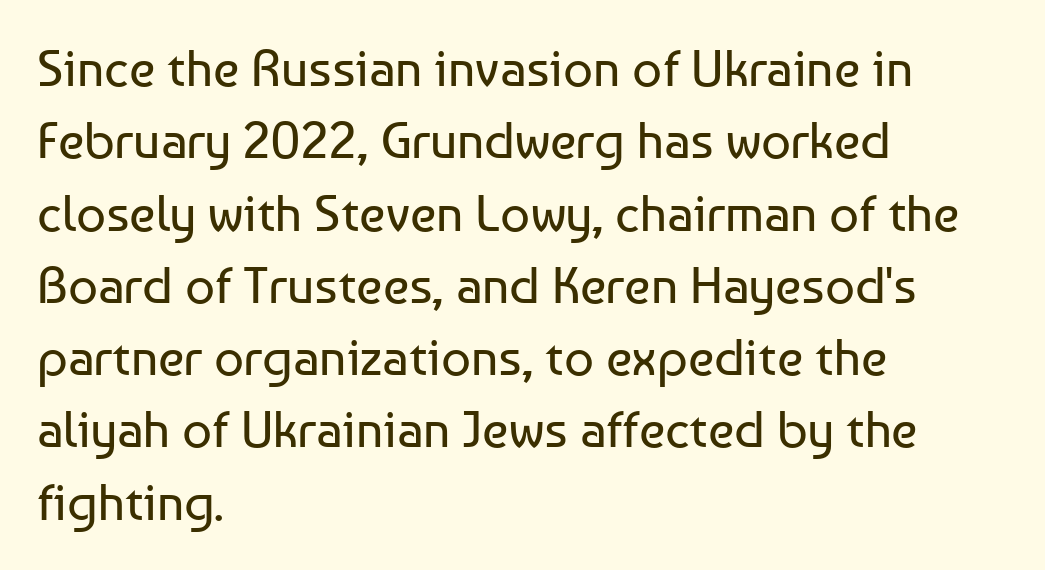
The image shows 52 px regular-weight sans-serif type, upright; set left-aligned, normal line spacing (1.39x), normal letter spacing, not underlined; low stroke contrast and a medium x-height.
